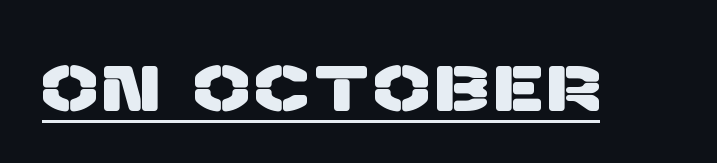
{"serif": "no", "width": "normal", "stroke_contrast": "low", "x_height": "large", "monospaced": "no", "underline": "yes", "glyph_px": 65}
